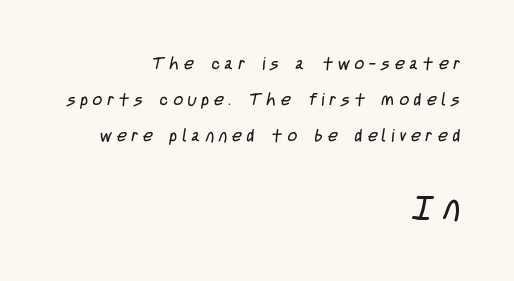
Q: Is the text bold? A: No.
Q: Is the typeface a serif or a sans-serif typeface? A: Sans-serif.
Q: Is the text underlined? A: No.
Q: How is the paragraph aligned? A: Right-aligned.
Q: Is the spacing between letters normal or unusually wide? A: Unusually wide.
Q: Is the spacing between lines tight, normal or loose? A: Loose.
Q: Which block of text is set in a larger size, the first (top) or the second (bottom)? A: The second (bottom) one.
Q: Width (condensed, normal, or wide)? A: Condensed.
Q: Stroke contrast? A: Low.
Q: x-height? A: Large.
Q: Monospaced? A: No.
